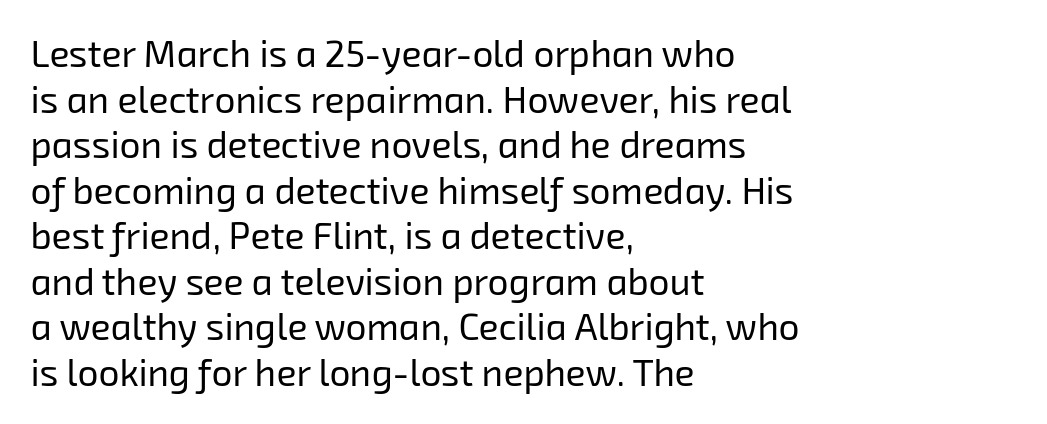
Q: Is the text bold? A: No.
Q: Is the typeface a serif or a sans-serif typeface? A: Sans-serif.
Q: Is the text underlined? A: No.
Q: How is the paragraph aligned? A: Left-aligned.
Q: Is the spacing between letters normal or unusually wide? A: Normal.
Q: Width (condensed, normal, or wide)? A: Normal.
Q: Stroke contrast? A: Low.
Q: x-height? A: Medium.
Q: Monospaced? A: No.
